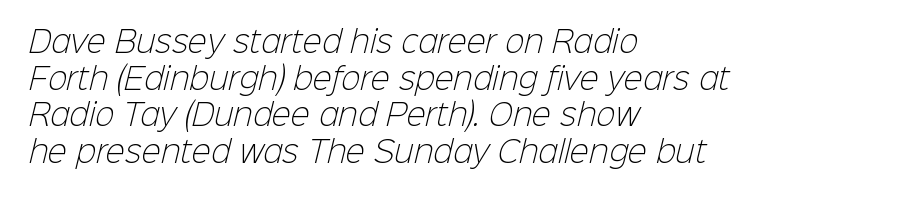
The image shows 29 px light sans-serif type; set left-aligned, normal line spacing (1.26x), normal letter spacing, not underlined; low stroke contrast and a medium x-height.
